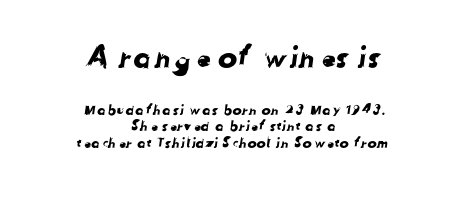
{"serif": "no", "width": "normal", "stroke_contrast": "low", "x_height": "medium", "monospaced": "no", "underline": "no", "align": "center", "line_spacing_ratio": 1.19, "letter_spacing": "normal", "letter_spacing_em": 0.0, "larger_block": "first", "size_ratio": 2.07, "glyph_px": 29}
